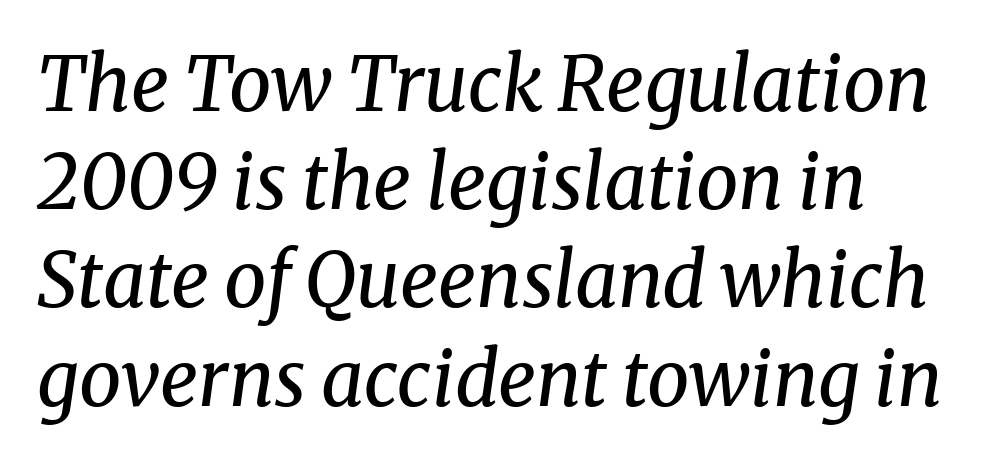
Q: Is the text bold? A: No.
Q: Is the text italic (slanted)? A: Yes, it leans right by about 8 degrees.
Q: Is the typeface a serif or a sans-serif typeface? A: Serif.
Q: Is the text underlined? A: No.
Q: Is the spacing between letters normal or unusually wide? A: Normal.
Q: Is the spacing between lines tight, normal or loose? A: Normal.
Q: Width (condensed, normal, or wide)? A: Normal.
Q: Stroke contrast? A: Medium.
Q: x-height? A: Medium.
Q: Monospaced? A: No.
